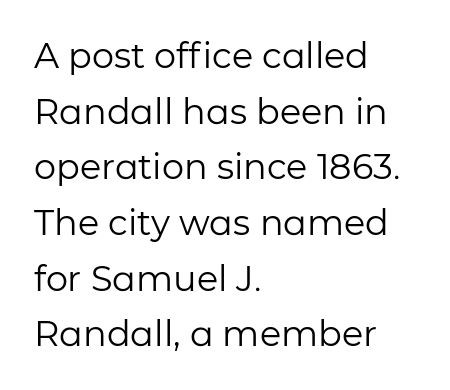
The image shows 35 px regular-weight sans-serif type, upright; set left-aligned, normal line spacing (1.59x), normal letter spacing, not underlined; low stroke contrast and a medium x-height.
